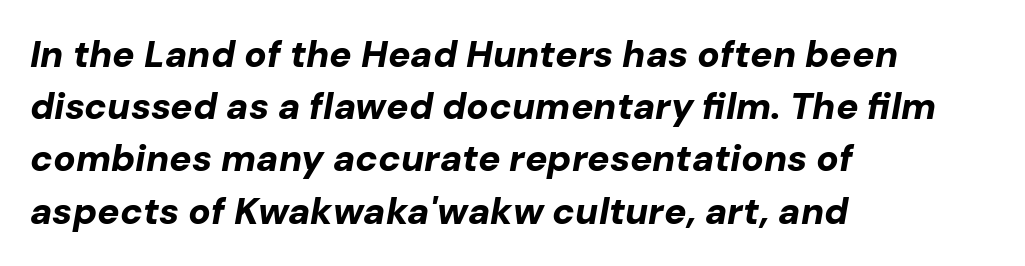
{"italic": "yes", "lean": "right", "slant_degrees": 10, "bold": "yes", "weight": "bold", "width": "normal", "stroke_contrast": "low", "x_height": "medium", "monospaced": "no", "underline": "no", "align": "left", "line_spacing": "normal", "line_spacing_ratio": 1.41, "letter_spacing": "normal", "letter_spacing_em": 0.0, "glyph_px": 37}
